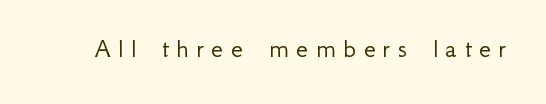
The image shows 28 px light sans-serif type, upright; set unusually wide letter spacing (+0.26 em), not underlined; low stroke contrast and a small x-height.
